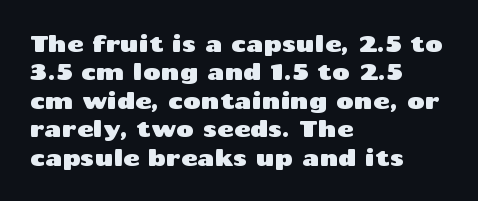
Q: Is the text italic (slanted)? A: No, it is upright.
Q: Is the text underlined? A: No.
Q: How is the paragraph aligned? A: Left-aligned.
Q: Is the spacing between letters normal or unusually wide? A: Normal.
Q: Is the spacing between lines tight, normal or loose? A: Normal.
